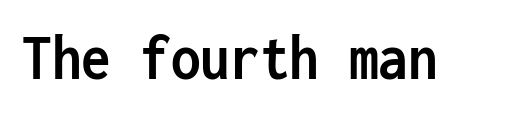
This is heavy type, rendered in bold. You could call the tracking neutral — neither tight nor loose. Anything drawn beneath the words? Only blank space. Think of a typewriter: that constant character pitch is what you see here.
